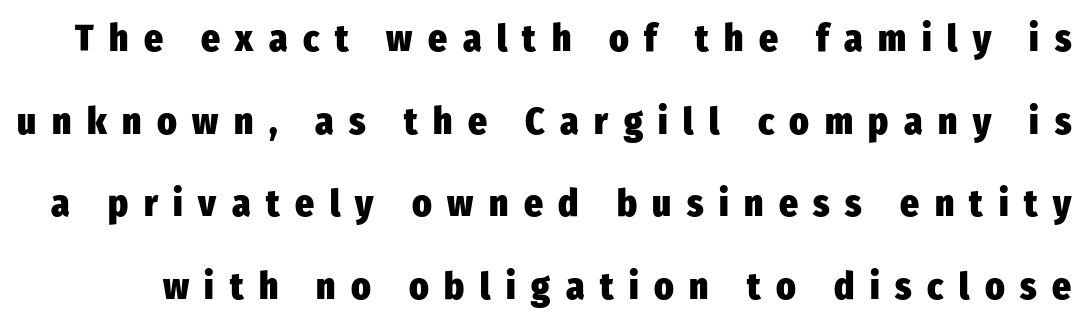
Q: Is the text bold? A: Yes.
Q: Is the text italic (slanted)? A: No, it is upright.
Q: Is the typeface a serif or a sans-serif typeface? A: Sans-serif.
Q: Is the text underlined? A: No.
Q: Is the spacing between letters normal or unusually wide? A: Unusually wide.
Q: Is the spacing between lines tight, normal or loose? A: Loose.
Q: Width (condensed, normal, or wide)? A: Condensed.
Q: Stroke contrast? A: Low.
Q: x-height? A: Medium.
Q: Monospaced? A: No.
